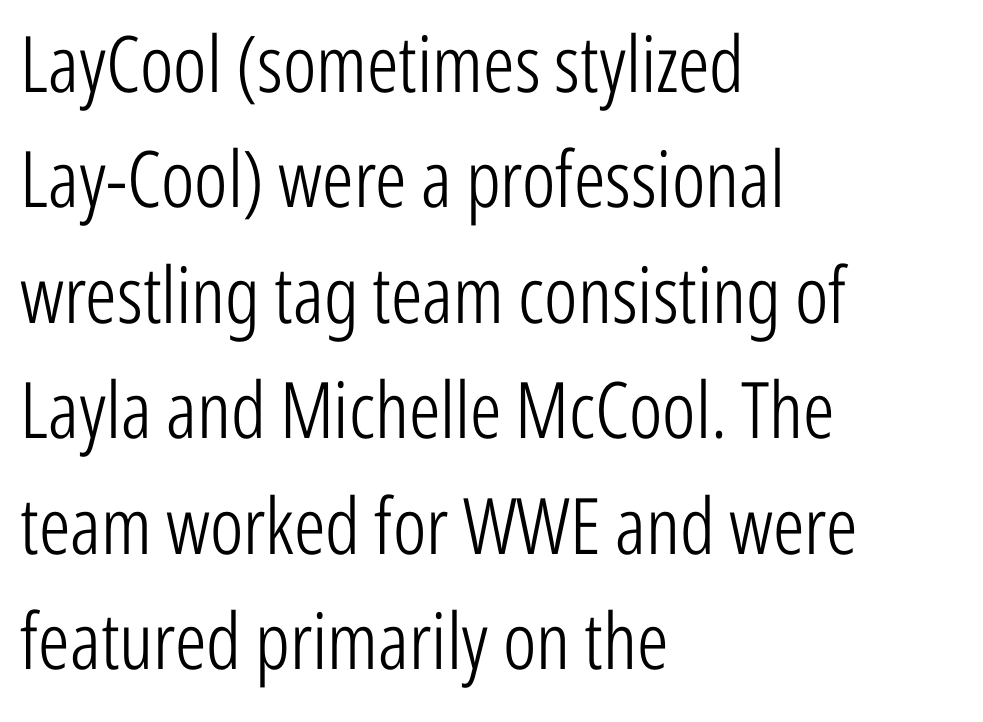
The image shows 78 px light, condensed sans-serif type, upright; set left-aligned, normal line spacing (1.48x), normal letter spacing, not underlined; low stroke contrast and a medium x-height.
